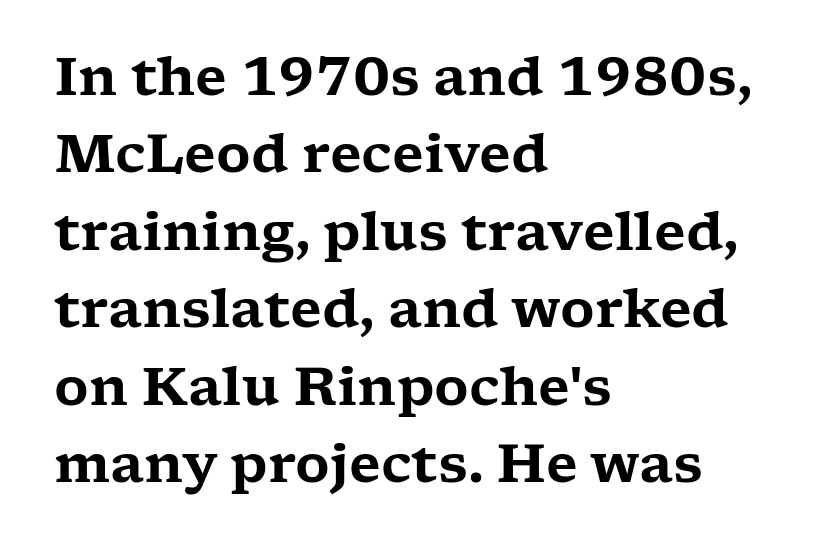
{"serif": "yes", "italic": "no", "width": "wide", "stroke_contrast": "low", "x_height": "medium", "monospaced": "no", "underline": "no", "align": "left", "line_spacing": "normal", "line_spacing_ratio": 1.46, "letter_spacing": "normal", "letter_spacing_em": 0.0, "glyph_px": 53}
